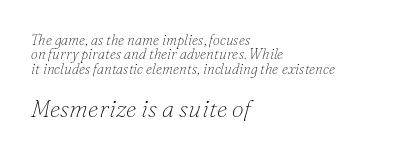
Q: Is the text bold? A: No.
Q: Is the text italic (slanted)? A: Yes, it leans right by about 16 degrees.
Q: Is the text underlined? A: No.
Q: How is the paragraph aligned? A: Left-aligned.
Q: Is the spacing between letters normal or unusually wide? A: Normal.
Q: Is the spacing between lines tight, normal or loose? A: Tight.
Q: Which block of text is set in a larger size, the first (top) or the second (bottom)? A: The second (bottom) one.
